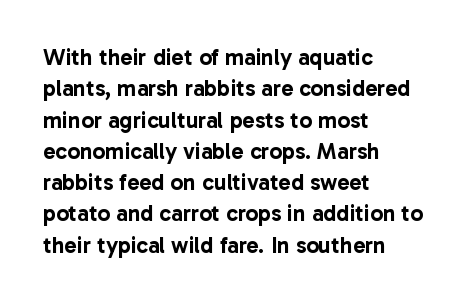
The image shows 23 px text type, upright; set left-aligned, normal line spacing (1.36x), normal letter spacing, not underlined.
